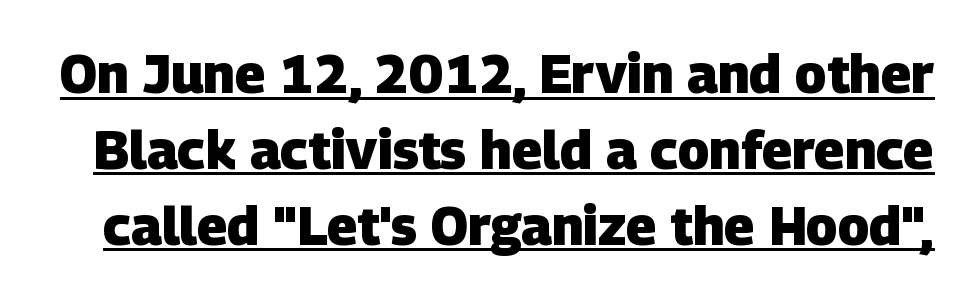
{"serif": "no", "bold": "yes", "weight": "heavy", "width": "normal", "stroke_contrast": "low", "x_height": "large", "monospaced": "no", "underline": "yes", "line_spacing": "normal", "line_spacing_ratio": 1.43, "letter_spacing": "normal", "letter_spacing_em": 0.0, "glyph_px": 53}
